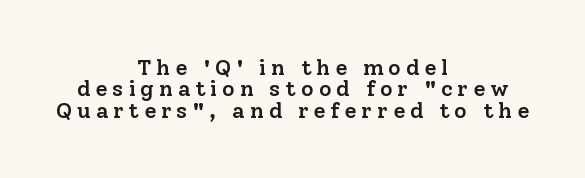
Q: Is the text bold? A: Semi-bold.
Q: Is the text italic (slanted)? A: No, it is upright.
Q: Is the text underlined? A: No.
Q: How is the paragraph aligned? A: Centered.
Q: Is the spacing between letters normal or unusually wide? A: Unusually wide.
Q: Is the spacing between lines tight, normal or loose? A: Tight.
